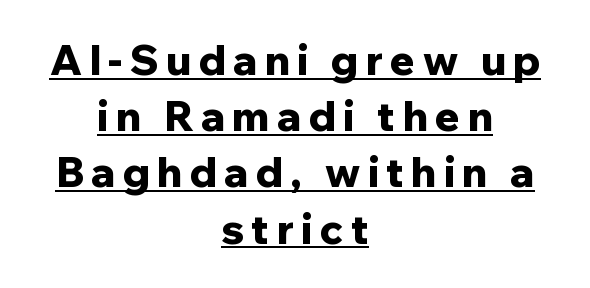
The face used here is proportionally spaced, like ordinary book or web type. This is underlined copy, the kind a proofreader might mark for attention. The typesetter chose a symmetrical, centered arrangement here. The passage shown stacks its lines at a standard gap. This is roman type, the default non-slanted kind. The glyphs in this specimen are sans serif.
